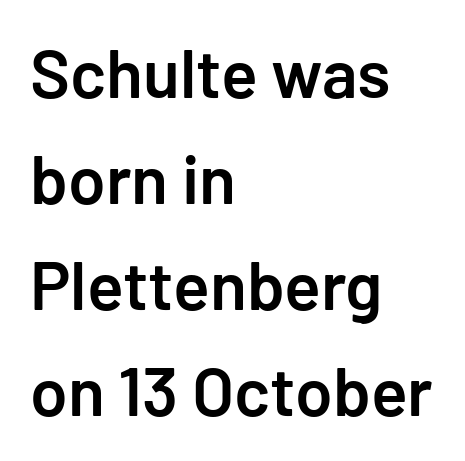
Unlike a traditional serif, this face leaves its strokes unadorned. The space directly below the letters is spotless. Is the type bold? Partly — it's a semibold, heavier than regular but not fully bold. Students, observe: this is what conventionally led text looks like. Quick note: not italic, upright. The letterforms sit shoulder to shoulder at normal distance.
